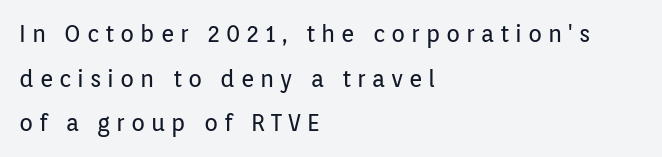
{"italic": "no", "bold": "no", "underline": "no", "align": "left", "line_spacing": "loose", "line_spacing_ratio": 1.94, "letter_spacing": "wide", "letter_spacing_em": 0.26, "glyph_px": 23}
